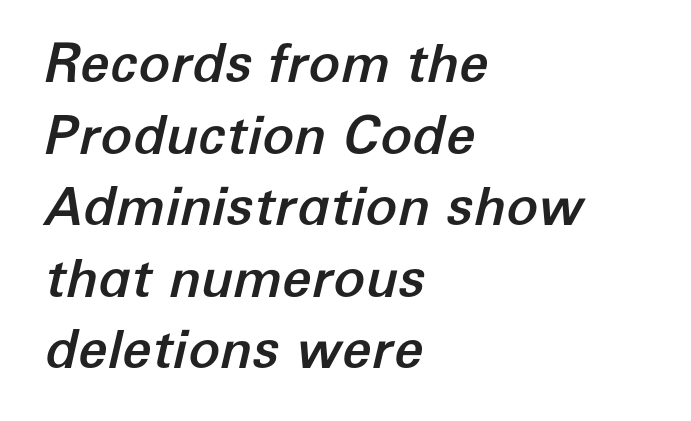
Q: Is the text italic (slanted)? A: Yes, it leans right by about 12 degrees.
Q: Is the text underlined? A: No.
Q: How is the paragraph aligned? A: Left-aligned.
Q: Is the spacing between letters normal or unusually wide? A: Normal.
Q: Is the spacing between lines tight, normal or loose? A: Normal.
Q: Width (condensed, normal, or wide)? A: Normal.
Q: Stroke contrast? A: Low.
Q: x-height? A: Medium.
Q: Monospaced? A: No.
